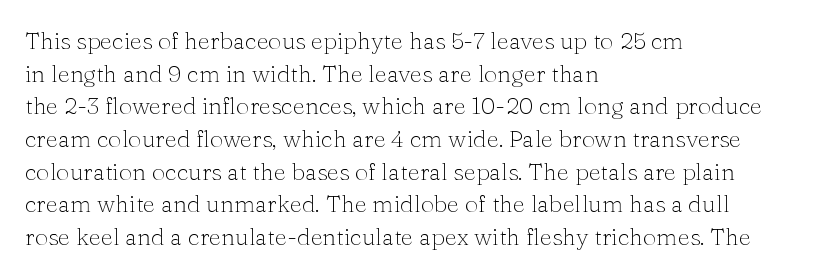
Plain, unruled lines of type. Ordinary non-slanted type is in use. Does extra space separate the letters? No, they use regular spacing. This is not heavy type; no bold has been used. These lines sit exactly where default settings would place them. Reading down the block, your eye returns to a fixed left position each line.
